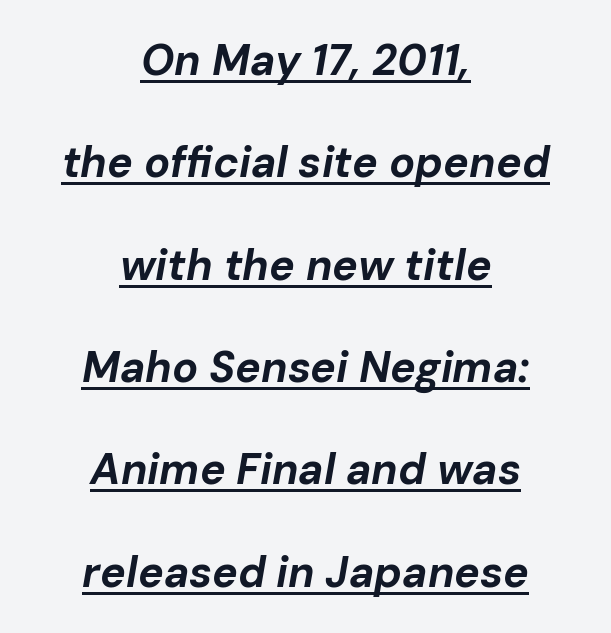
{"italic": "yes", "lean": "right", "slant_degrees": 10, "bold": "yes", "weight": "bold", "width": "normal", "stroke_contrast": "low", "x_height": "medium", "monospaced": "no", "underline": "yes", "align": "center", "line_spacing": "loose", "line_spacing_ratio": 2.38, "letter_spacing": "normal", "letter_spacing_em": 0.0, "glyph_px": 43}
